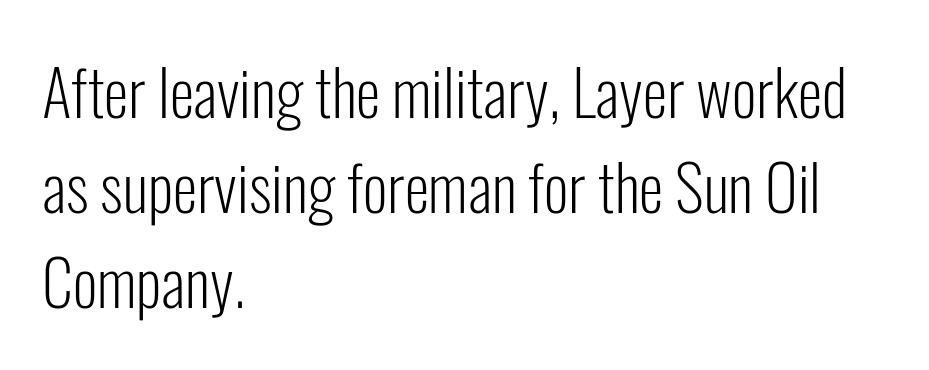
The image shows 63 px light, condensed sans-serif type, upright; set left-aligned, normal line spacing (1.51x), normal letter spacing, not underlined; low stroke contrast and a medium x-height.
